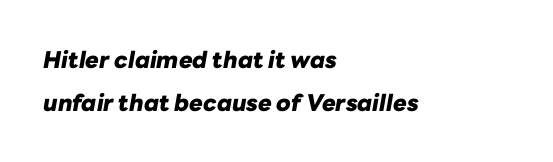
Q: Is the text bold? A: Yes.
Q: Is the text italic (slanted)? A: Yes, it leans right by about 10 degrees.
Q: Is the text underlined? A: No.
Q: How is the paragraph aligned? A: Left-aligned.
Q: Is the spacing between letters normal or unusually wide? A: Normal.
